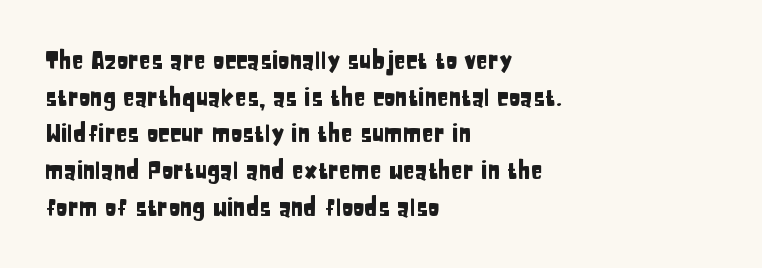
{"italic": "no", "underline": "no", "align": "left", "line_spacing": "normal", "line_spacing_ratio": 1.53, "letter_spacing": "normal", "letter_spacing_em": 0.0, "glyph_px": 24}
